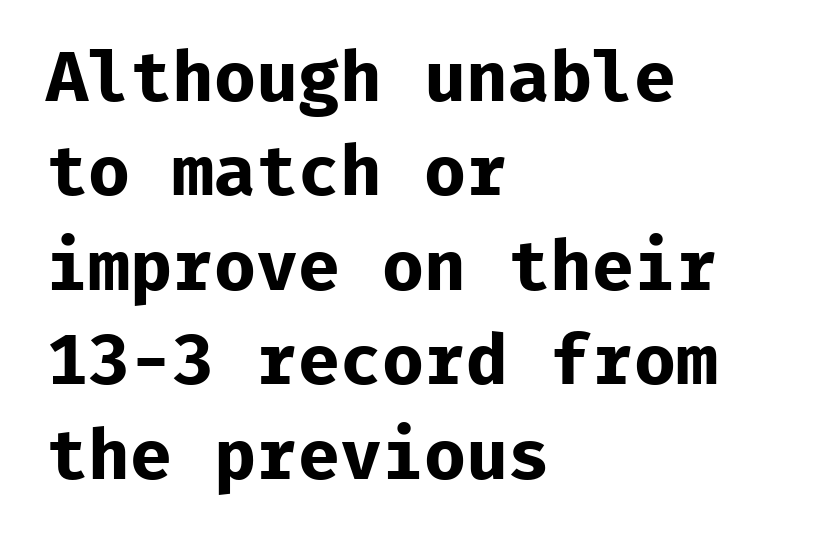
{"serif": "no", "italic": "no", "bold": "yes", "weight": "bold", "width": "normal", "stroke_contrast": "low", "x_height": "medium", "monospaced": "yes", "underline": "no", "align": "left", "line_spacing": "normal", "line_spacing_ratio": 1.35, "letter_spacing": "normal", "letter_spacing_em": 0.0, "glyph_px": 70}
